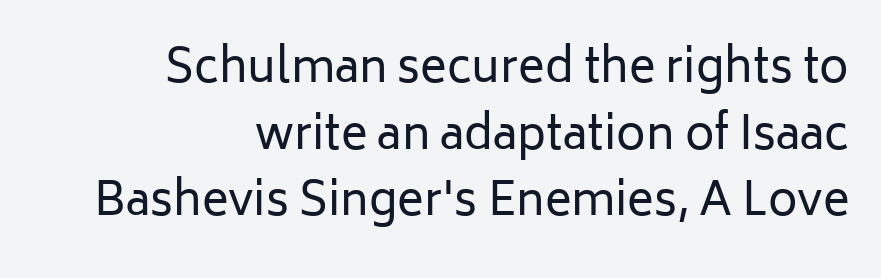
The image shows 45 px regular-weight sans-serif type, upright; set right-aligned, normal line spacing (1.48x), normal letter spacing, not underlined; low stroke contrast and a medium x-height.
